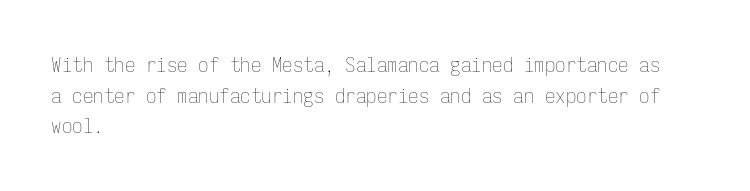
The strip under each line holds only bare page. The lines in this sample share a left origin and differ only in where they stop. The block of text has a typical density, with ordinary space between rows. A typesetter would call this zero additional tracking. Each stroke keeps to a modest, everyday thickness or less. Style check: upright.
